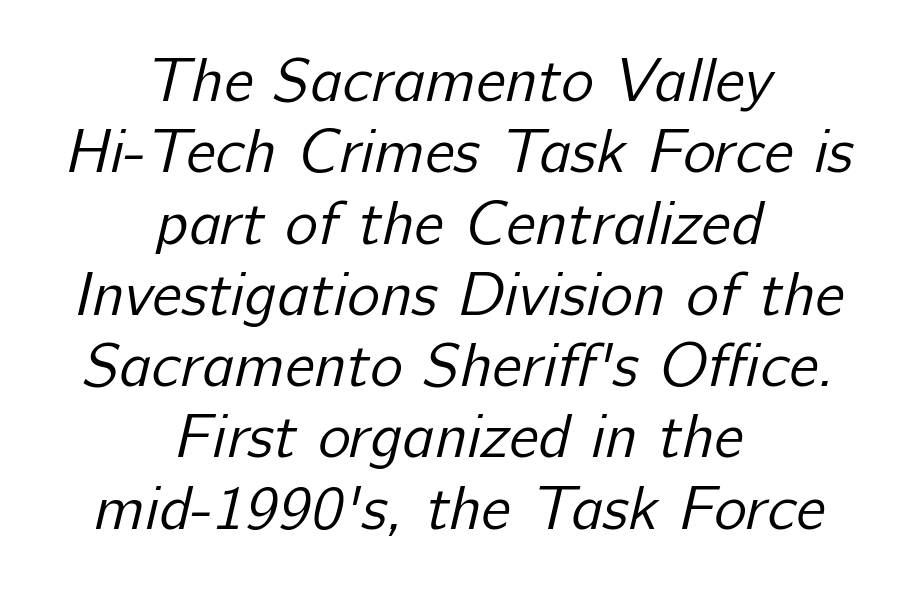
The letters advance in unequal steps, a hallmark of proportional type. Quick note: interline space is minimal. The gaps between neighbouring characters are ordinary and unremarkable. Notice how the passage keeps no hard edge, just a central spine. Stems here are at most as thick as an everyday book face. Is this a sans? Yes — the strokes have no serifs.
